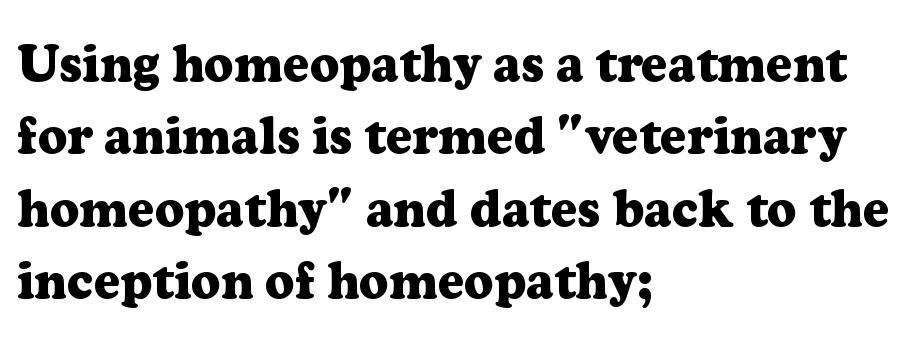
The image shows 51 px heavy serif type, upright; set left-aligned, normal line spacing (1.42x), normal letter spacing, not underlined; low stroke contrast and a medium x-height.
